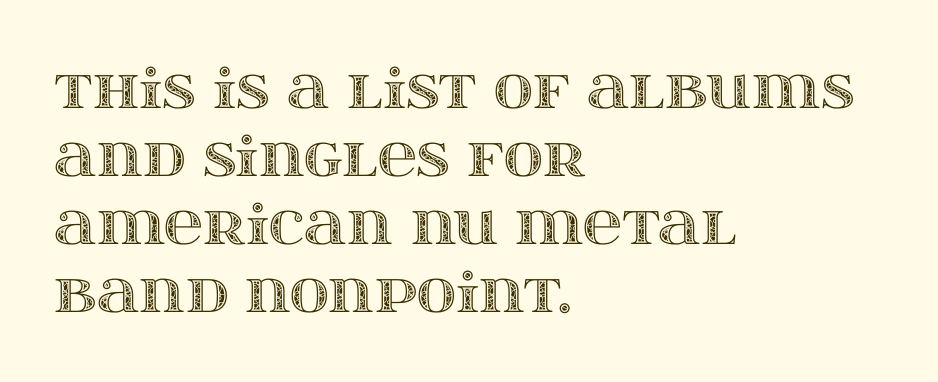
The image shows 54 px wide type, upright; set left-aligned, normal line spacing (1.26x), normal letter spacing, not underlined; a large x-height.
